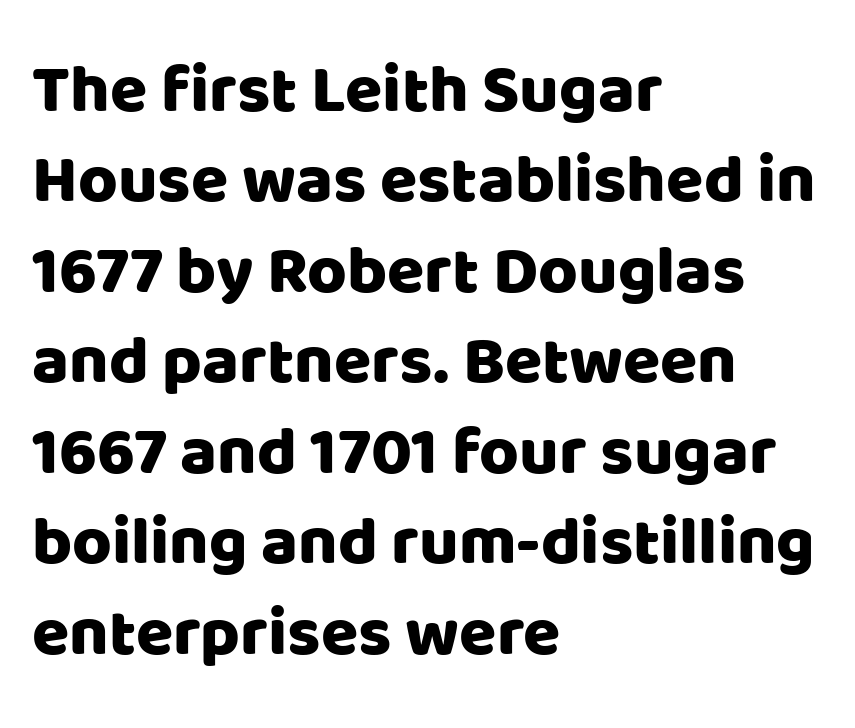
Q: Is the text italic (slanted)? A: No, it is upright.
Q: Is the typeface a serif or a sans-serif typeface? A: Sans-serif.
Q: Is the text underlined? A: No.
Q: How is the paragraph aligned? A: Left-aligned.
Q: Is the spacing between letters normal or unusually wide? A: Normal.
Q: Is the spacing between lines tight, normal or loose? A: Normal.
Q: Width (condensed, normal, or wide)? A: Normal.
Q: Stroke contrast? A: Low.
Q: x-height? A: Large.
Q: Monospaced? A: No.
